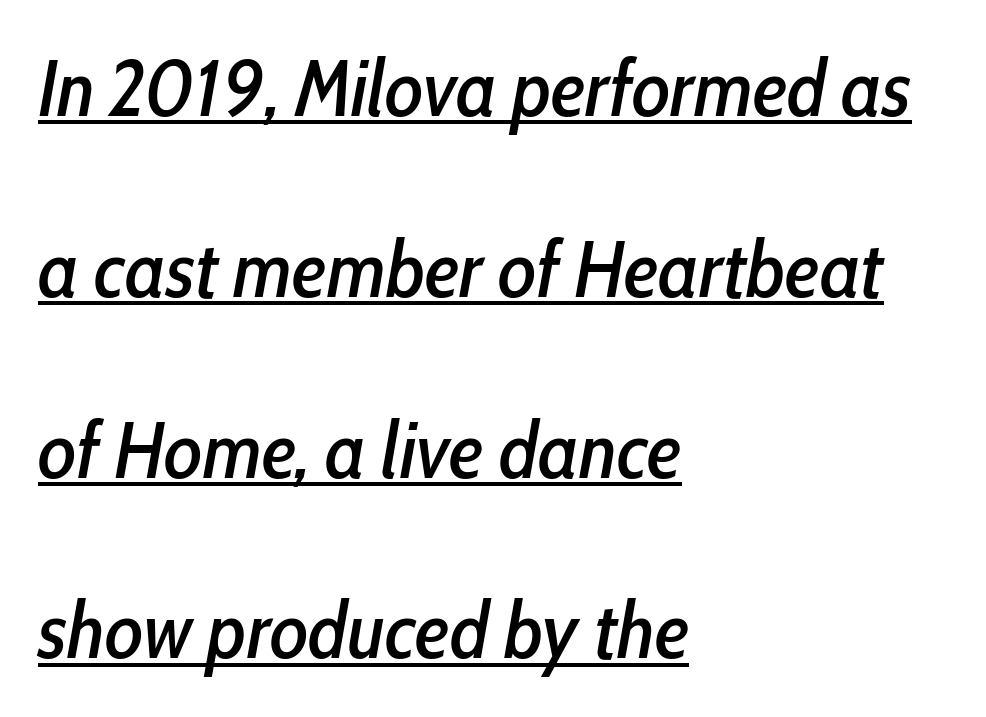
Q: Is the text italic (slanted)? A: Yes, it leans right by about 10 degrees.
Q: Is the text underlined? A: Yes.
Q: How is the paragraph aligned? A: Left-aligned.
Q: Is the spacing between letters normal or unusually wide? A: Normal.
Q: Is the spacing between lines tight, normal or loose? A: Loose.
Q: Width (condensed, normal, or wide)? A: Condensed.
Q: Stroke contrast? A: Low.
Q: x-height? A: Medium.
Q: Monospaced? A: No.
